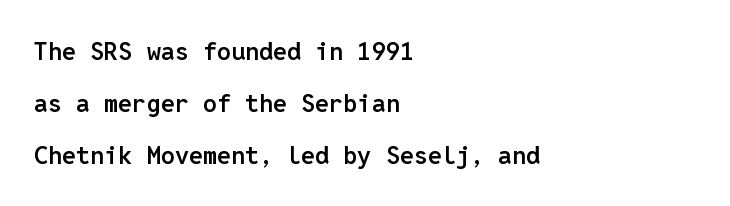
{"italic": "no", "bold": "semi", "underline": "no", "align": "left", "line_spacing": "loose", "line_spacing_ratio": 2.08, "letter_spacing": "normal", "letter_spacing_em": 0.0, "glyph_px": 25}
